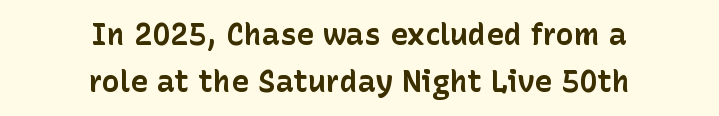
{"serif": "no", "italic": "no", "bold": "yes", "weight": "bold", "width": "normal", "stroke_contrast": "low", "x_height": "medium", "monospaced": "no", "underline": "no", "align": "center", "line_spacing": "normal", "line_spacing_ratio": 1.56, "letter_spacing": "normal", "letter_spacing_em": 0.0, "glyph_px": 30}
